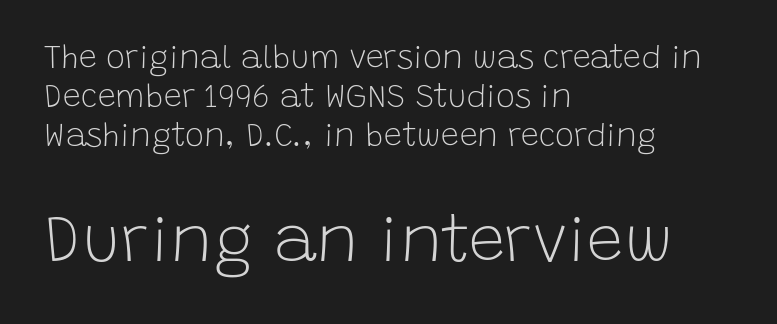
The image shows 65 px light sans-serif type, upright; set left-aligned, line spacing 1.22x, normal letter spacing, not underlined; the second (bottom) block is 2.03x larger; low stroke contrast and a large x-height.
